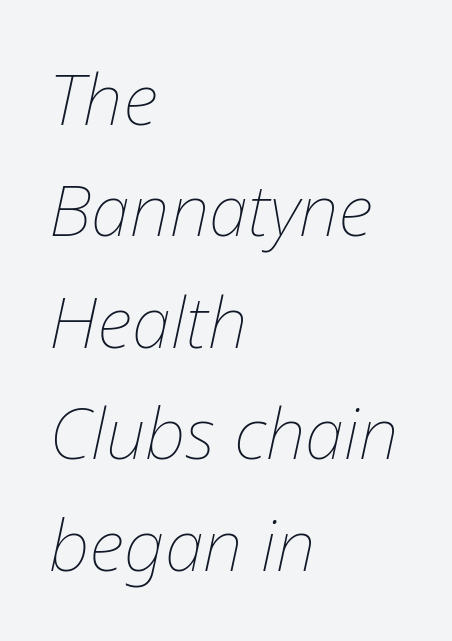
Spacing between characters is what you'd get straight out of the box. The rag falls on the right side of this text block. The letters advance in unequal steps, a hallmark of proportional type. Ink coverage per letter is moderate at most.
